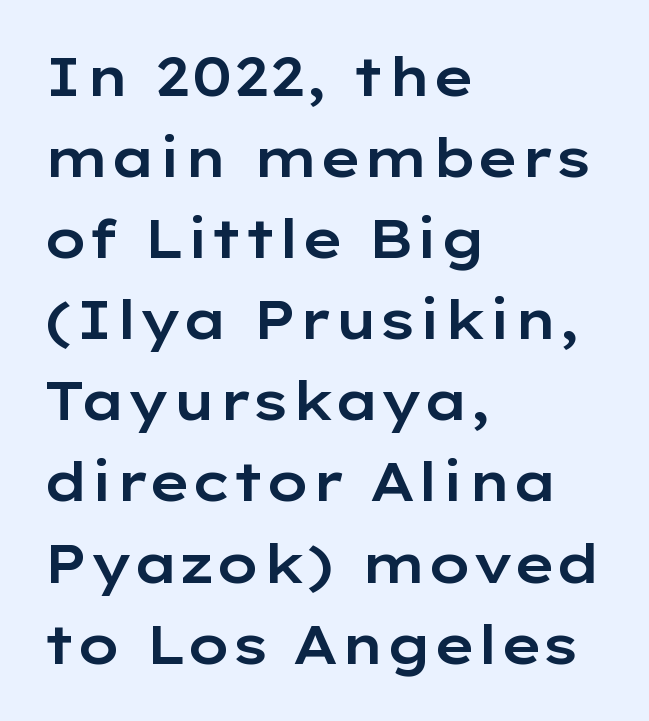
Character widths vary here, with narrow letters taking less room than wide ones. Type without underlining. The paragraph has a hard left edge and a soft right edge. Letter spacing: default. Unlike a traditional serif, this face leaves its strokes unadorned. The lettering stays uniformly vertical, giving the passage a roman look.
